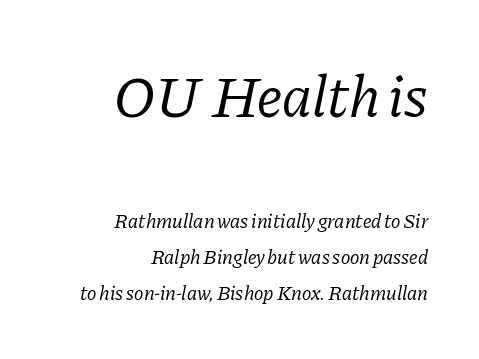
Is the stroke heavy? The answer is a plain regular-or-lighter. Just letters on the line, the space beneath them empty. Is this a fixed-width face? No — the glyphs have proportional, varying widths. If you squint, the top block still reads clearly — it's the larger of the two.
